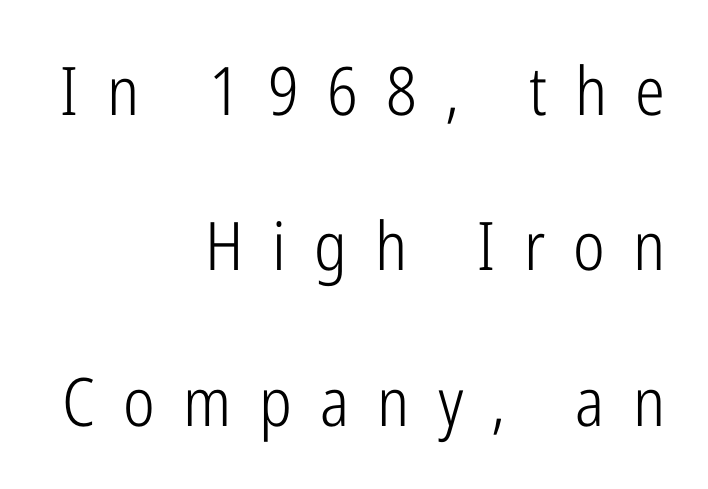
Grotesque or geometric, the face here clearly has no serifs. Stem width sits at or under what a default text font uses. Leading is clearly above the norm, producing a sparse column. Typeset ragged left — the right edge is the straight one. The rendering uses natural spacing where letterforms have individual widths.
